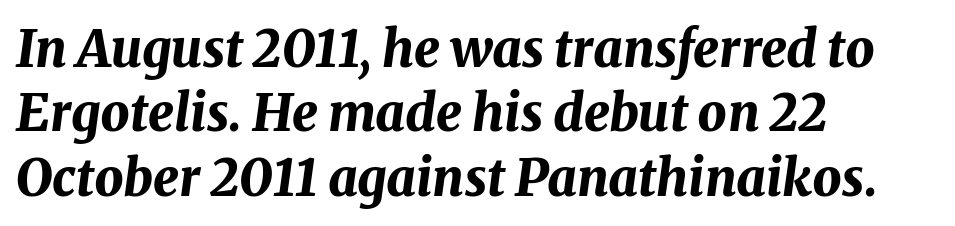
{"italic": "yes", "lean": "right", "slant_degrees": 8, "bold": "yes", "weight": "bold", "width": "normal", "stroke_contrast": "medium", "x_height": "medium", "monospaced": "no", "underline": "no", "align": "left", "line_spacing": "normal", "line_spacing_ratio": 1.26, "letter_spacing": "normal", "letter_spacing_em": 0.0, "glyph_px": 51}
